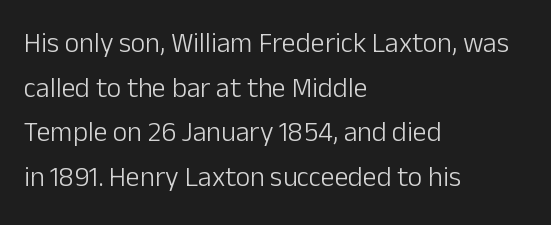
{"serif": "no", "italic": "no", "bold": "no", "weight": "light", "width": "normal", "stroke_contrast": "low", "x_height": "medium", "monospaced": "no", "underline": "no", "align": "left", "line_spacing": "normal", "line_spacing_ratio": 1.59, "letter_spacing": "normal", "letter_spacing_em": 0.0, "glyph_px": 28}
